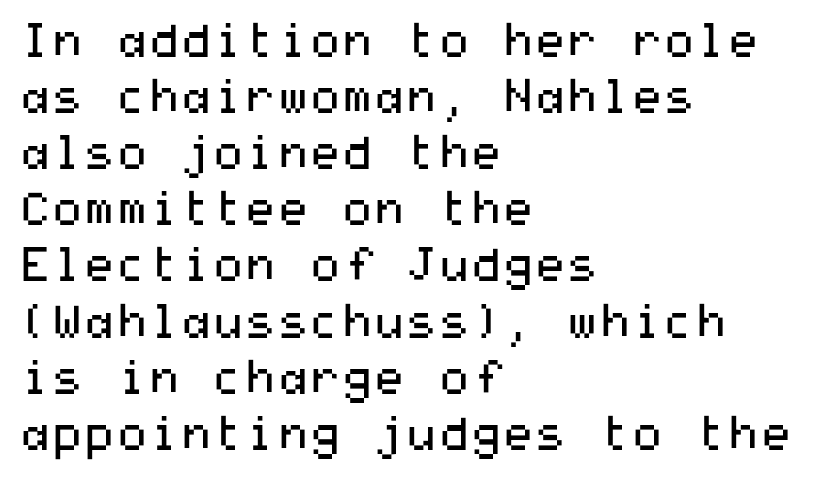
Q: Is the text bold? A: No.
Q: Is the text italic (slanted)? A: No, it is upright.
Q: Is the typeface a serif or a sans-serif typeface? A: Sans-serif.
Q: Is the text underlined? A: No.
Q: How is the paragraph aligned? A: Left-aligned.
Q: Is the spacing between letters normal or unusually wide? A: Normal.
Q: Width (condensed, normal, or wide)? A: Wide.
Q: Stroke contrast? A: Medium.
Q: x-height? A: Medium.
